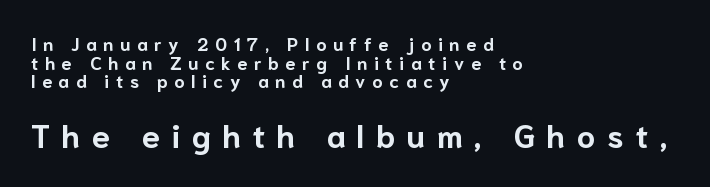
The image shows 32 px bold sans-serif type, upright; set left-aligned, tight line spacing (1.03x), unusually wide letter spacing (+0.37 em), not underlined; the second (bottom) block is 1.78x larger; low stroke contrast and a medium x-height.
